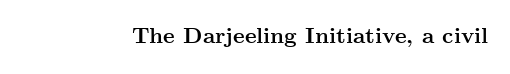
Short note: letters normally spaced. Words float on clear page, feet unadorned. The letters stand upright; this is a roman face. Heavy, bold letterforms.
